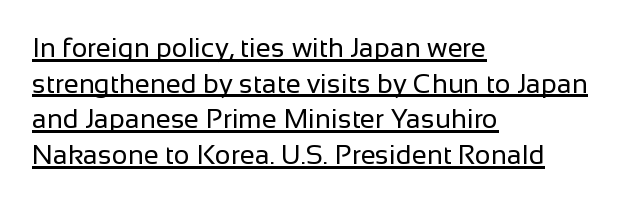
The image shows 27 px text type, upright; set left-aligned, normal line spacing (1.32x), normal letter spacing, underlined.
